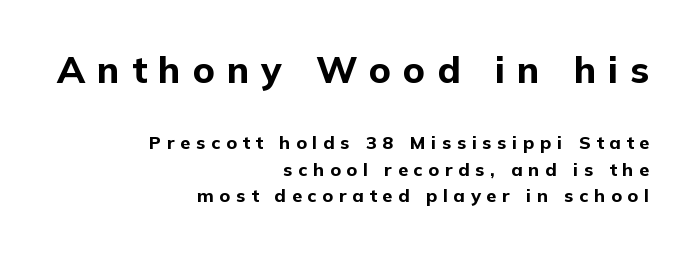
The image shows 37 px bold sans-serif type, upright; set right-aligned, normal line spacing (1.49x), unusually wide letter spacing (+0.32 em), not underlined; the first (top) block is 2.06x larger; low stroke contrast and a medium x-height.
